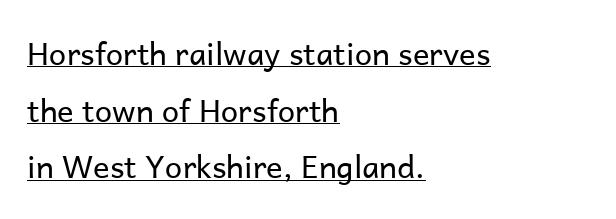
Q: Is the text bold? A: No.
Q: Is the text italic (slanted)? A: No, it is upright.
Q: Is the typeface a serif or a sans-serif typeface? A: Sans-serif.
Q: Is the text underlined? A: Yes.
Q: How is the paragraph aligned? A: Left-aligned.
Q: Is the spacing between letters normal or unusually wide? A: Normal.
Q: Width (condensed, normal, or wide)? A: Normal.
Q: Stroke contrast? A: Low.
Q: x-height? A: Medium.
Q: Monospaced? A: No.
